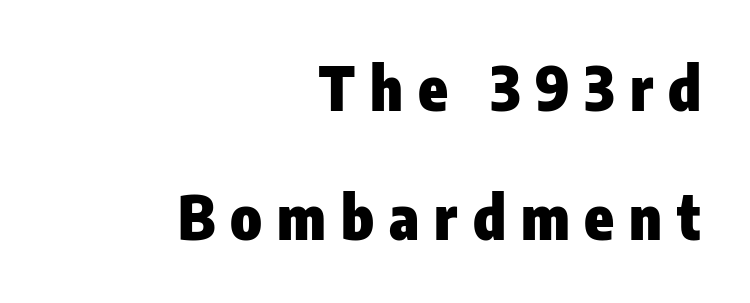
Leftover space on each line is placed entirely before the opening word. Lines of text with bare space underneath. Character widths vary here, with narrow letters taking less room than wide ones. The type is letterspaced generously, with wide tracking. Whoever set this chose breathing room over compactness in the vertical rhythm. A typesetter would mark this as roman, not italic.
